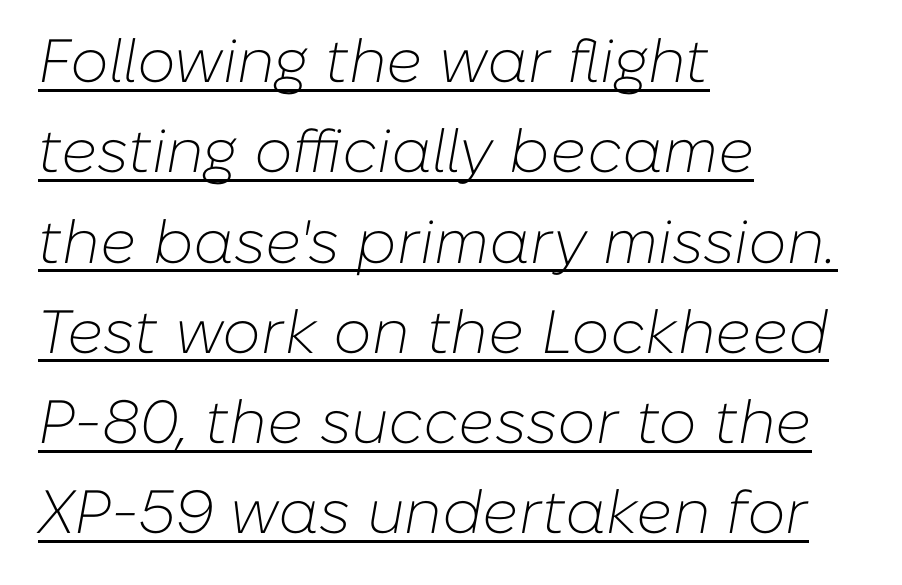
Q: Is the text bold? A: No.
Q: Is the text italic (slanted)? A: Yes, it leans right by about 10 degrees.
Q: Is the text underlined? A: Yes.
Q: How is the paragraph aligned? A: Left-aligned.
Q: Is the spacing between letters normal or unusually wide? A: Normal.
Q: Is the spacing between lines tight, normal or loose? A: Normal.
Q: Width (condensed, normal, or wide)? A: Normal.
Q: Stroke contrast? A: Low.
Q: x-height? A: Medium.
Q: Monospaced? A: No.
